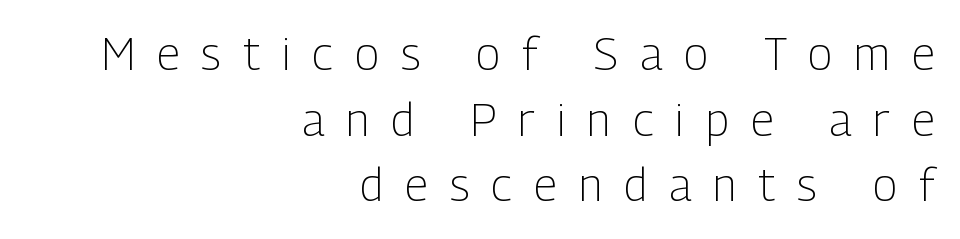
Q: Is the text bold? A: No.
Q: Is the text italic (slanted)? A: No, it is upright.
Q: Is the typeface a serif or a sans-serif typeface? A: Sans-serif.
Q: Is the text underlined? A: No.
Q: How is the paragraph aligned? A: Right-aligned.
Q: Is the spacing between letters normal or unusually wide? A: Unusually wide.
Q: Is the spacing between lines tight, normal or loose? A: Normal.
Q: Width (condensed, normal, or wide)? A: Condensed.
Q: Stroke contrast? A: Low.
Q: x-height? A: Medium.
Q: Monospaced? A: No.
